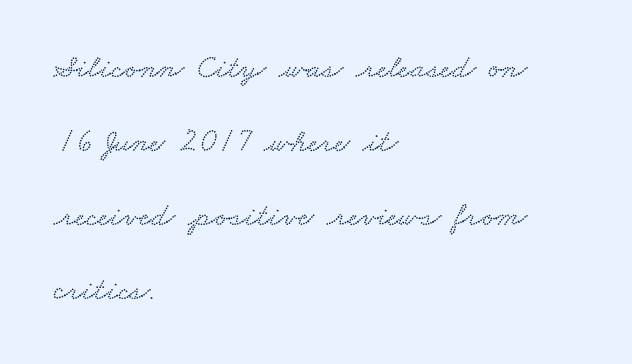
Q: Is the text underlined? A: No.
Q: How is the paragraph aligned? A: Left-aligned.
Q: Is the spacing between letters normal or unusually wide? A: Normal.
Q: Is the spacing between lines tight, normal or loose? A: Loose.
Q: Width (condensed, normal, or wide)? A: Wide.
Q: Stroke contrast? A: Low.
Q: x-height? A: Small.
Q: Monospaced? A: No.
